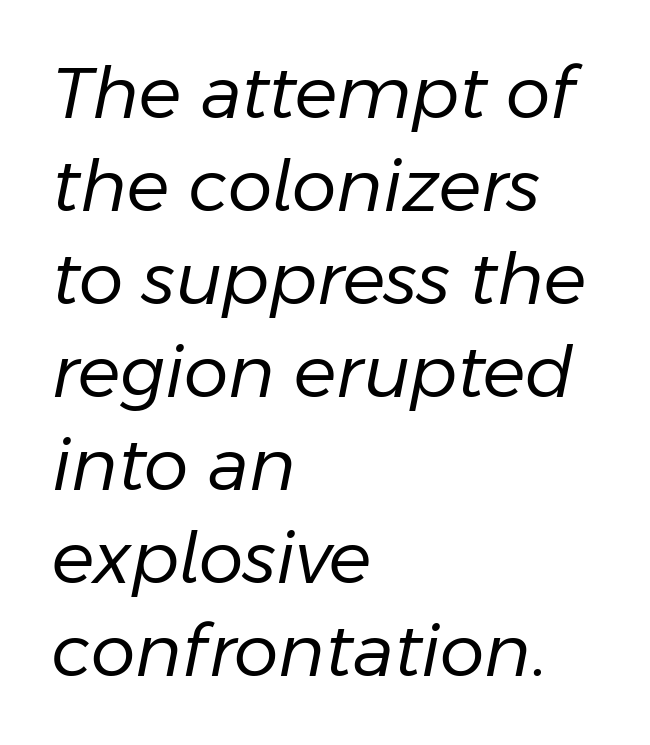
Is this a heavy cut? Hardly; it is regular or lighter. Which margin do the lines hug? The left one — the right edge is uneven. Default kerning and tracking; the words read as compact shapes. The baseline area is clear. This is oblique type, the kind used for emphasis or titles.
